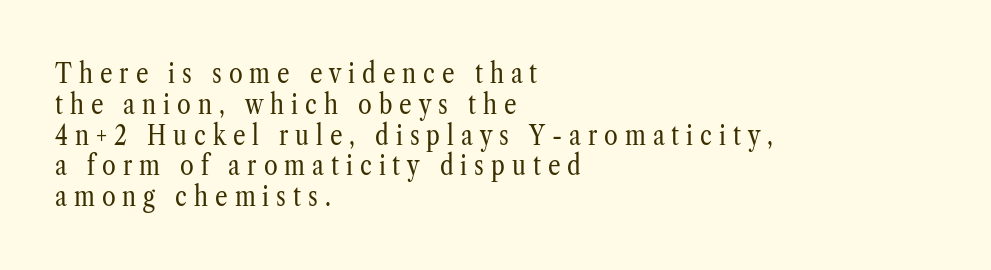
{"serif": "yes", "italic": "no", "bold": "no", "weight": "regular", "width": "condensed", "stroke_contrast": "low", "x_height": "medium", "monospaced": "no", "underline": "no", "align": "left", "line_spacing": "tight", "line_spacing_ratio": 1.1, "letter_spacing": "wide", "letter_spacing_em": 0.25, "glyph_px": 28}
